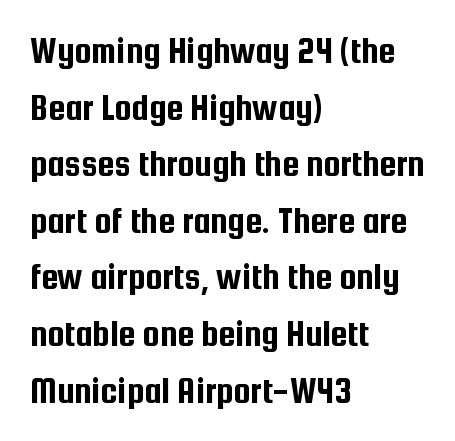
A typesetter would label this face a sans. The face used here is rendered with its standard letterfit. Line spacing here is normal. The rendering uses natural spacing where letterforms have individual widths. The specimen omits any rule beneath the text block's lines. Posture: straight, roman, zero tilt.
